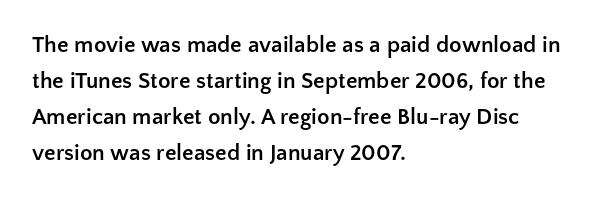
Q: Is the text bold? A: Yes.
Q: Is the text italic (slanted)? A: No, it is upright.
Q: Is the text underlined? A: No.
Q: How is the paragraph aligned? A: Left-aligned.
Q: Is the spacing between letters normal or unusually wide? A: Normal.
Q: Is the spacing between lines tight, normal or loose? A: Normal.
